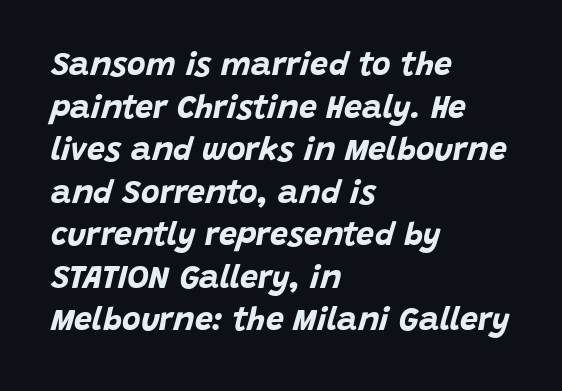
The image shows 32 px bold type, italic (leaning right); set left-aligned, normal line spacing (1.33x), normal letter spacing, not underlined; low stroke contrast and a large x-height.
